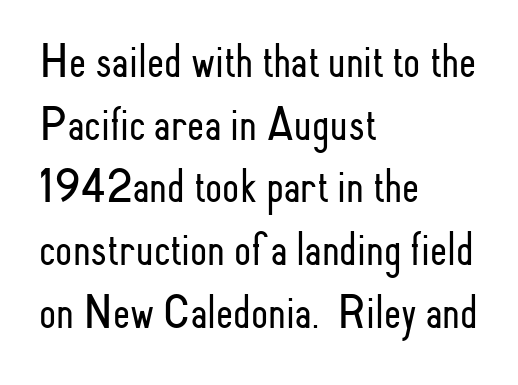
You could not count columns in this text — the font is proportionally spaced. Clear beneath every line of the passage. A typesetter would label this face a sans. It's the straight-up-and-down kind of type. Caption: standard tracking, unaltered. Regular leading.
